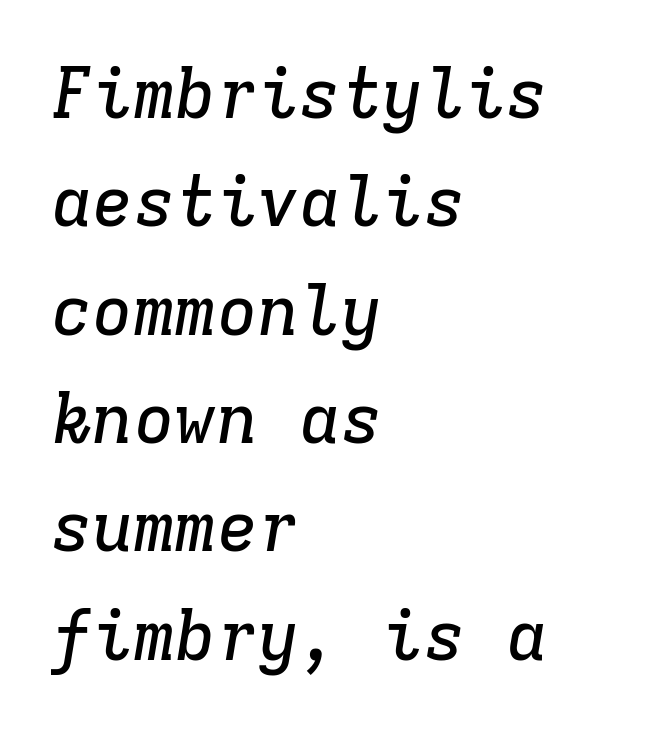
This sample has the even, mechanical cadence of fixed-width lettering. A student would call this left alignment; a typographer would say flush left, rag right. Anything drawn beneath the words? Only blank space. Small tapered or slab feet sit at the stroke ends, so this counts as serif.
